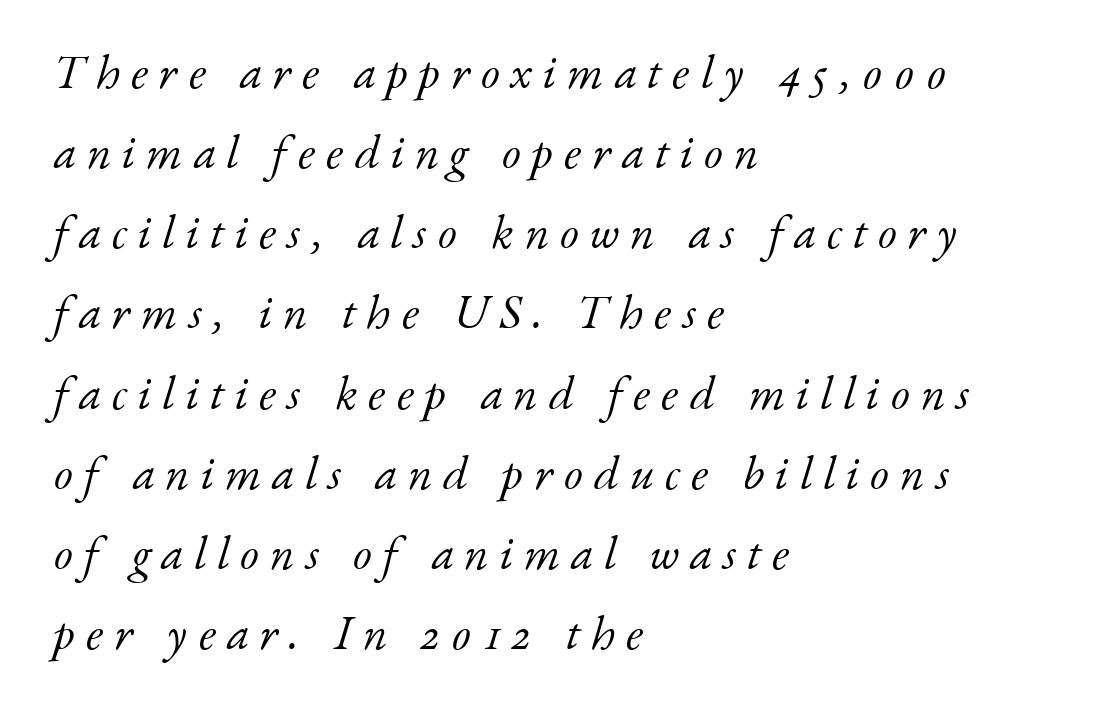
{"serif": "yes", "italic": "yes", "lean": "right", "slant_degrees": 17, "bold": "no", "weight": "light", "width": "normal", "stroke_contrast": "low", "x_height": "small", "monospaced": "no", "underline": "no", "align": "left", "line_spacing": "normal", "line_spacing_ratio": 1.67, "letter_spacing": "wide", "letter_spacing_em": 0.23, "glyph_px": 48}
